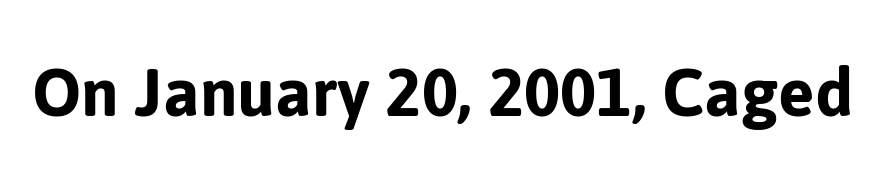
The image shows 78 px sans-serif type, upright; set normal letter spacing, not underlined; low stroke contrast and a medium x-height.
